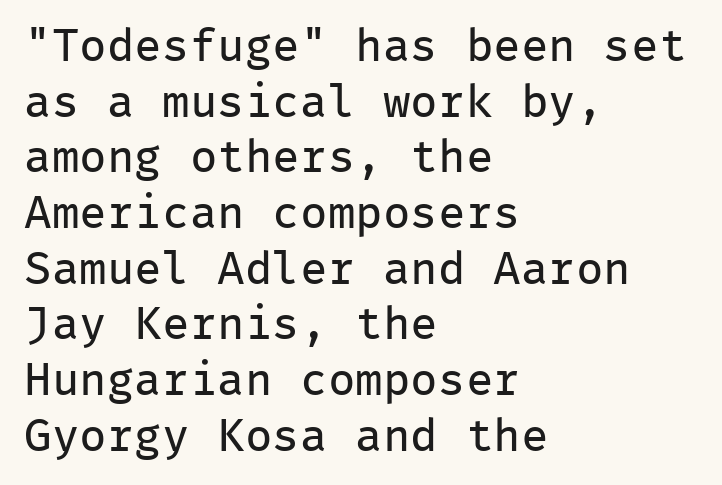
The image shows 46 px regular-weight sans-serif type, upright, monospaced; set left-aligned, line spacing 1.21x, normal letter spacing, not underlined; low stroke contrast and a medium x-height.
